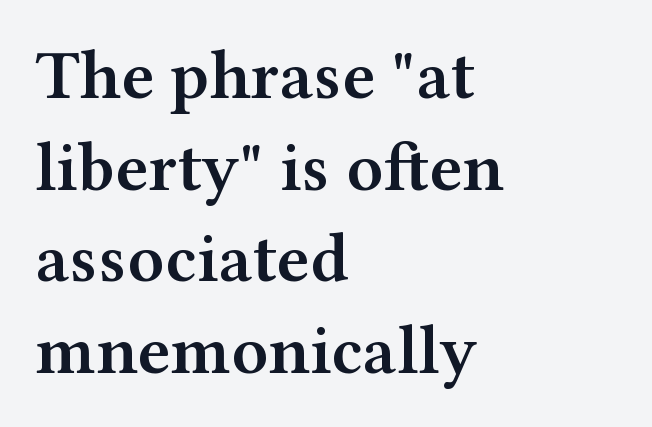
{"serif": "yes", "italic": "no", "bold": "semi", "weight": "semibold", "width": "wide", "stroke_contrast": "medium", "x_height": "medium", "monospaced": "no", "underline": "no", "align": "left", "line_spacing": "normal", "line_spacing_ratio": 1.31, "letter_spacing": "normal", "letter_spacing_em": 0.0, "glyph_px": 70}
